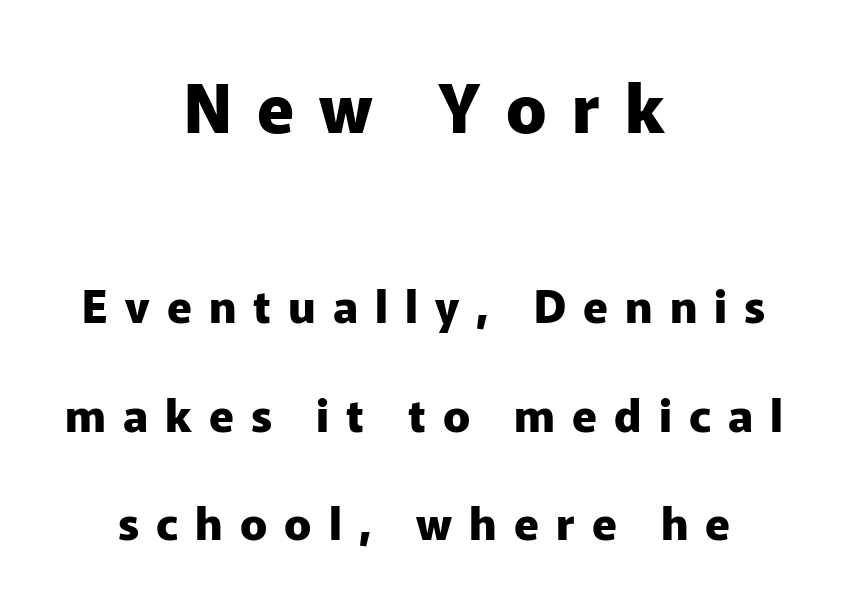
The image shows 67 px heavy sans-serif type, upright; set centered, loose line spacing (2.41x), unusually wide letter spacing (+0.38 em), not underlined; the first (top) block is 1.49x larger; low stroke contrast and a medium x-height.
